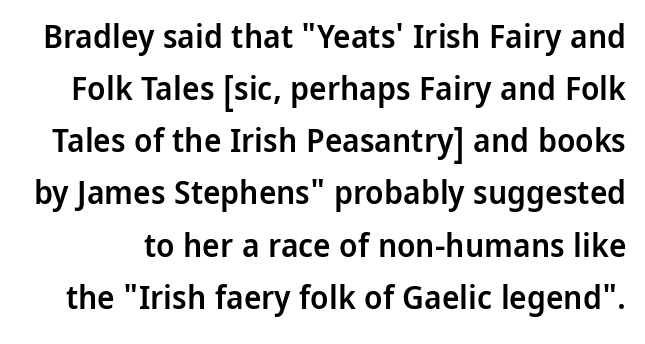
{"serif": "no", "italic": "no", "bold": "semi", "weight": "semibold", "width": "normal", "stroke_contrast": "low", "x_height": "medium", "monospaced": "no", "underline": "no", "line_spacing": "normal", "line_spacing_ratio": 1.58, "letter_spacing": "normal", "letter_spacing_em": 0.0, "glyph_px": 33}
